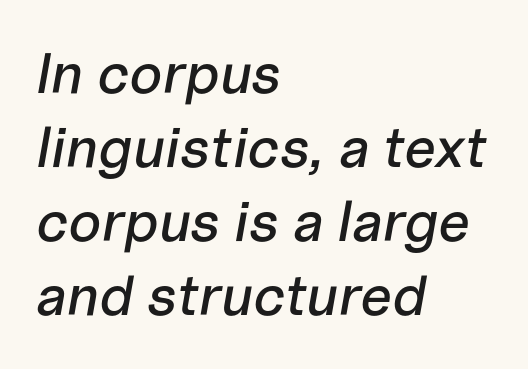
Each line starts at the same left margin while the right side varies. Slant detected: the letters are inclined. Varying glyph widths throughout — classic text-font behaviour. Nobody drew a line under any word here. Honestly, the row spacing looks completely unremarkable.
